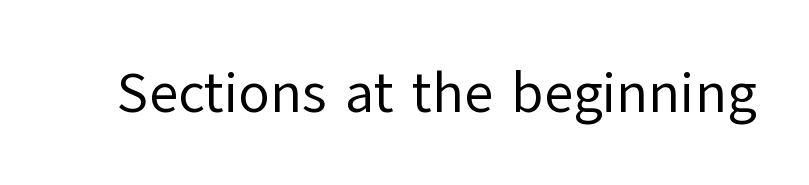
The words here are not underlined. Observe the ordinary spacing: letters are neighbours, not strangers. To sum up the face: it is a sans, with no serifs. This is the regular roman posture of the typeface. Think of a printed novel: that variable character pitch is what you see here.
